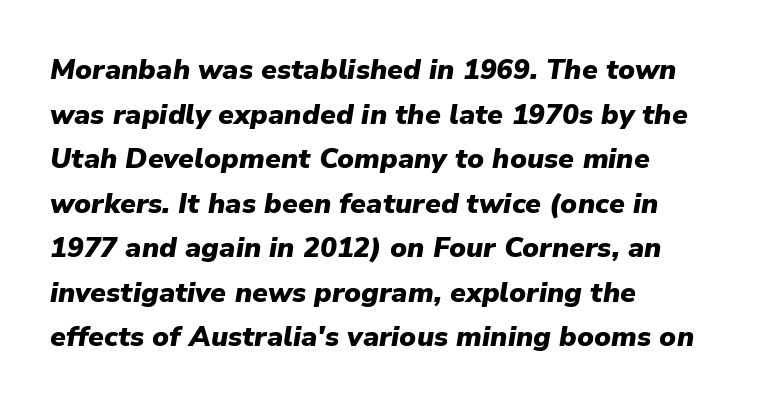
The image shows 28 px heavy type, italic (leaning right); set left-aligned, normal line spacing (1.59x), normal letter spacing, not underlined; low stroke contrast and a medium x-height.
